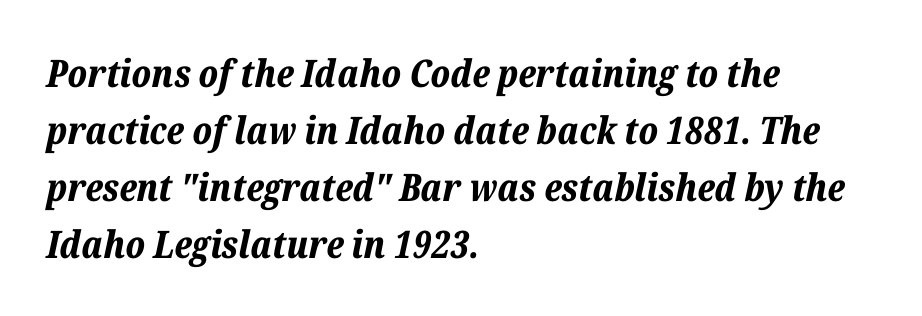
Is this a fixed-width face? No — the glyphs have proportional, varying widths. The typography opts for an oblique posture over an upright one. Underlining? Definitely not there. Compared with a centered layout, this one pins lines to the left instead. Compared with an ordinary text face, these strokes are far heavier — a full bold.
